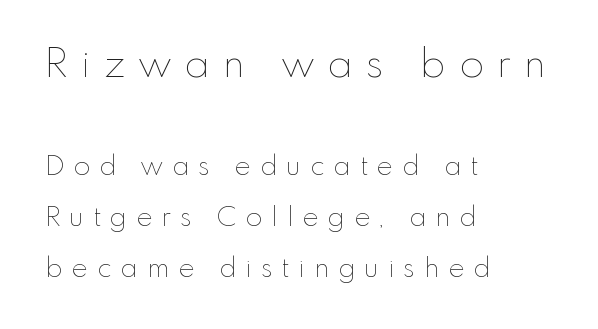
The glyphs are unaccompanied by any horizontal stroke below them. Look at the tracking — it's clearly loosened, letters drifting apart. The composition opens big and finishes small. One-word summary of the alignment: left. The typeface has the unassuming heft of standard copy or less.
